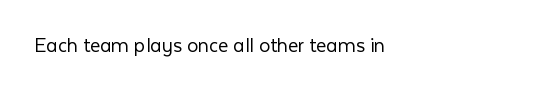
Q: Is the text bold? A: No.
Q: Is the text italic (slanted)? A: No, it is upright.
Q: Is the text underlined? A: No.
Q: Is the spacing between letters normal or unusually wide? A: Normal.
